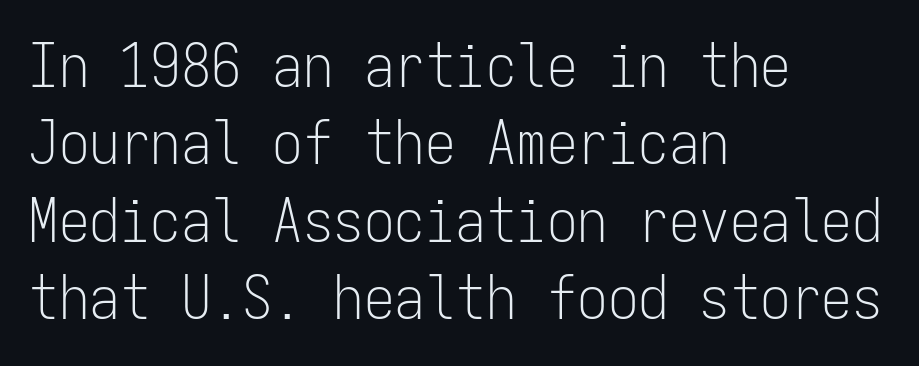
The image shows 61 px light, condensed sans-serif type, upright, monospaced; set left-aligned, normal line spacing (1.27x), normal letter spacing, not underlined; low stroke contrast and a medium x-height.
